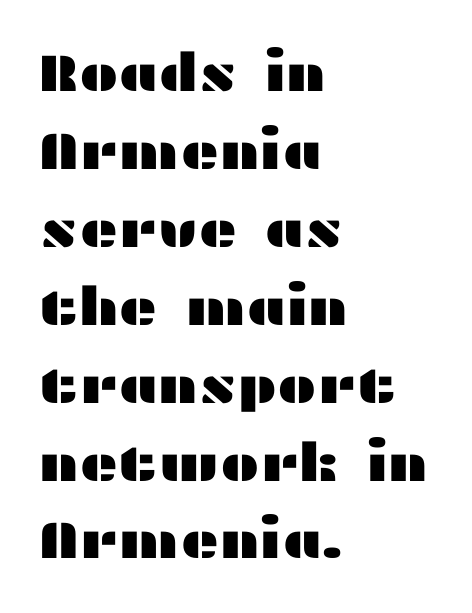
{"serif": "no", "italic": "no", "width": "wide", "stroke_contrast": "medium", "x_height": "medium", "monospaced": "no", "underline": "no", "align": "left", "line_spacing": "normal", "line_spacing_ratio": 1.47, "letter_spacing": "normal", "letter_spacing_em": 0.0, "glyph_px": 53}
